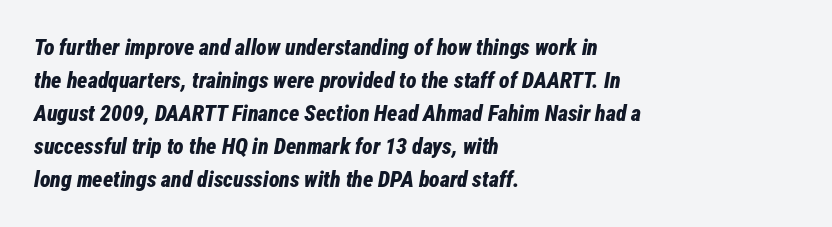
Q: Is the text bold? A: Yes.
Q: Is the text italic (slanted)? A: Yes, it leans right by about 12 degrees.
Q: Is the text underlined? A: No.
Q: How is the paragraph aligned? A: Left-aligned.
Q: Is the spacing between letters normal or unusually wide? A: Normal.
Q: Is the spacing between lines tight, normal or loose? A: Normal.
